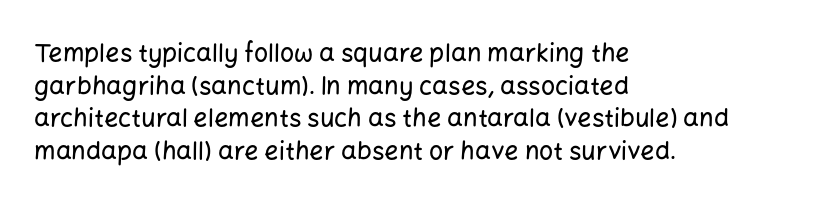
Q: Is the text italic (slanted)? A: No, it is upright.
Q: Is the text underlined? A: No.
Q: How is the paragraph aligned? A: Left-aligned.
Q: Is the spacing between letters normal or unusually wide? A: Normal.
Q: Is the spacing between lines tight, normal or loose? A: Normal.
